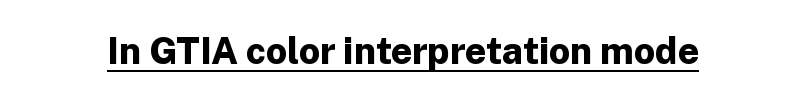
Between one letter and the next there's only the usual sliver of space. Proportional: the letters do not fall into vertical columns. This rendering employs a face without finishing strokes, i.e., a sans-serif. Decoration check: the copy is underlined. Caption: bold face, heavy strokes. Do the letters lean? They stand straight.
